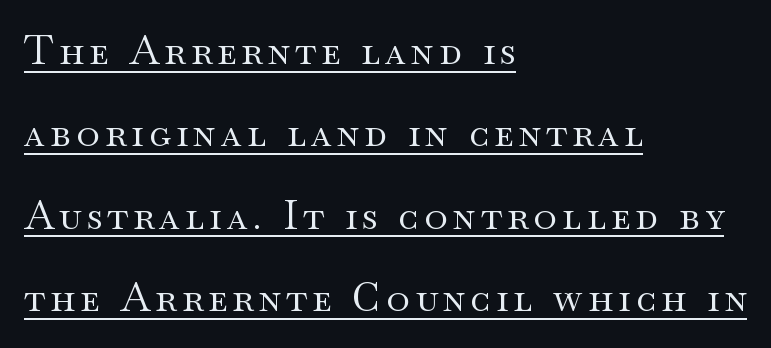
The image shows 40 px regular-weight, wide serif type, upright; set left-aligned, loose line spacing (2.06x), underlined; medium stroke contrast and a small x-height.
